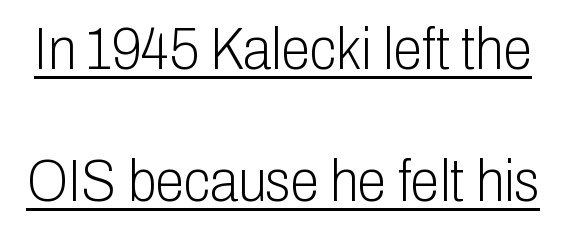
The image shows 59 px light, condensed sans-serif type, upright; set loose line spacing (2.23x), normal letter spacing, underlined; low stroke contrast and a medium x-height.
